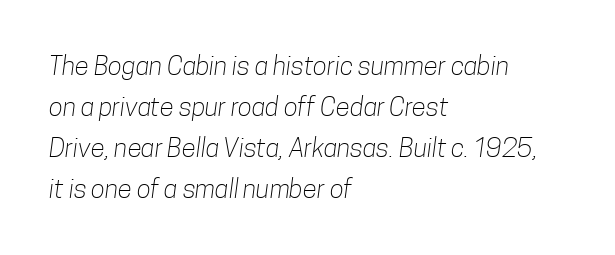
The image shows 26 px text type; set left-aligned, normal line spacing (1.58x), normal letter spacing, not underlined.
